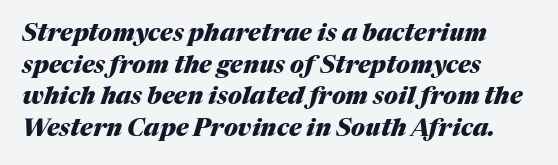
{"italic": "yes", "lean": "right", "slant_degrees": 17, "bold": "yes", "underline": "no", "align": "left", "line_spacing": "normal", "line_spacing_ratio": 1.32, "letter_spacing": "normal", "letter_spacing_em": 0.0, "glyph_px": 24}
